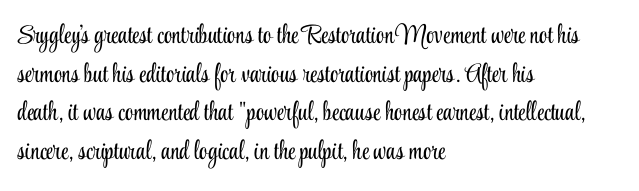
The weight tops out at a normal text grade. Words appear dense and cohesive because spacing is normal. If you drew a ruler down the left edge, every line would touch it. Line spacing here is normal. Underline: absent.
